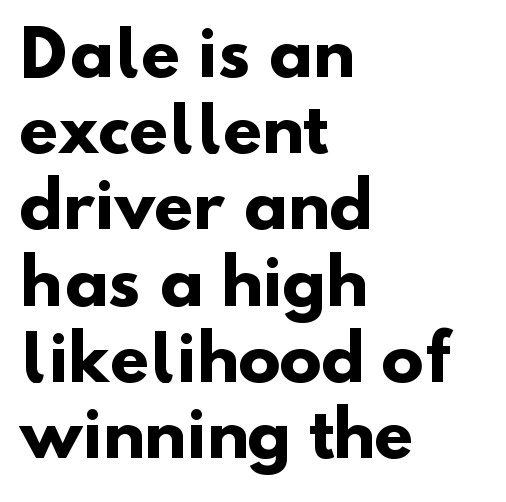
A student would call this left alignment; a typographer would say flush left, rag right. Underlining? Definitely not there. Strokes here are thick enough to call this a true bold. What stands out about the letter spacing? Nothing — it is the standard amount. Serif or sans? Sans — the stroke terminals are bare.
